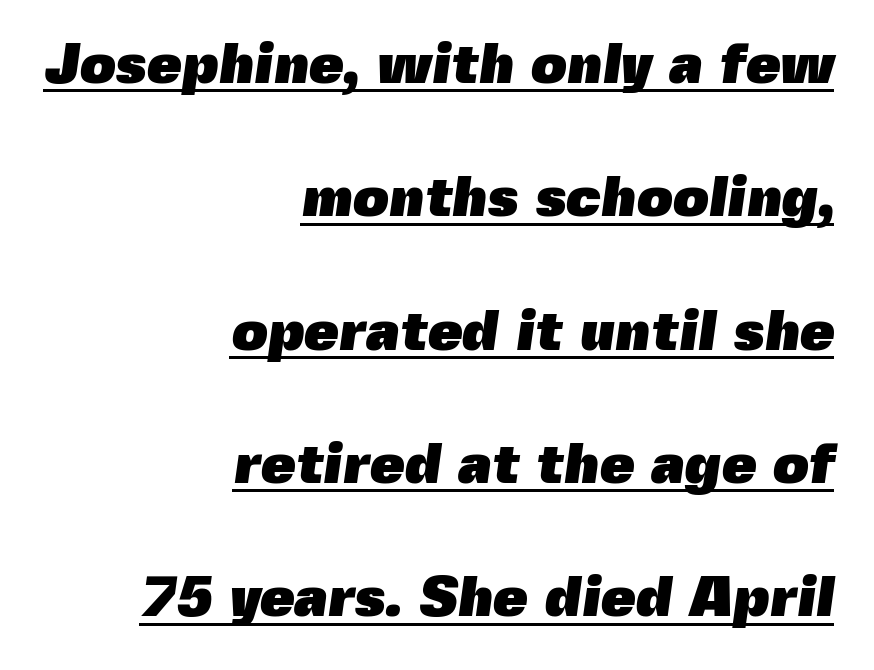
This rendering leaves character spacing at its baseline value. Honestly, the underline is the first thing you notice here. This sample has the flowing, uneven cadence of proportional lettering. This is sans-serif lettering, the kind often seen on screens and signage. Horizontal alignment here is rightward, an uncommon choice for prose.
